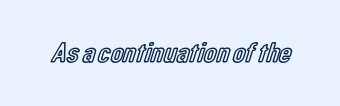
{"width": "condensed", "x_height": "medium", "monospaced": "no", "underline": "no", "letter_spacing": "normal", "letter_spacing_em": 0.0, "glyph_px": 29}
